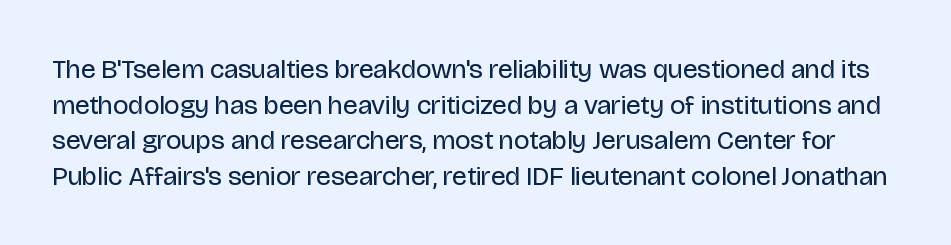
Q: Is the text bold? A: No.
Q: Is the text italic (slanted)? A: No, it is upright.
Q: Is the text underlined? A: No.
Q: Is the spacing between letters normal or unusually wide? A: Normal.
Q: Is the spacing between lines tight, normal or loose? A: Normal.
